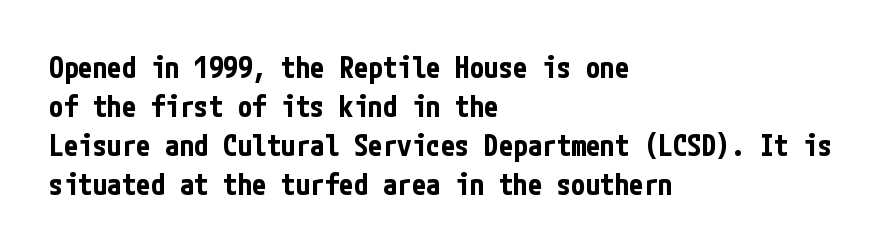
{"serif": "no", "italic": "no", "bold": "yes", "weight": "bold", "width": "condensed", "stroke_contrast": "low", "x_height": "medium", "underline": "no", "align": "left", "line_spacing": "normal", "line_spacing_ratio": 1.34, "letter_spacing": "normal", "letter_spacing_em": 0.0, "glyph_px": 29}
